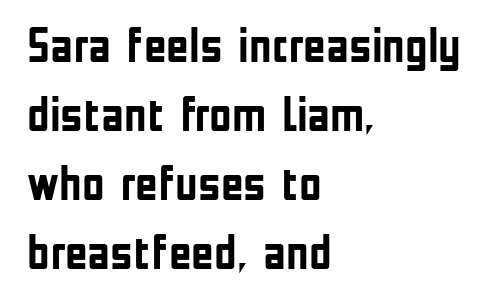
The image shows 49 px semibold, condensed sans-serif type, upright; set left-aligned, normal line spacing (1.41x), normal letter spacing, not underlined; low stroke contrast and a medium x-height.
